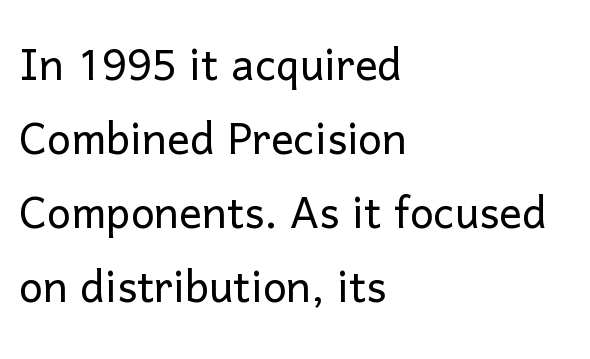
Q: Is the text bold? A: No.
Q: Is the text italic (slanted)? A: No, it is upright.
Q: Is the typeface a serif or a sans-serif typeface? A: Sans-serif.
Q: Is the text underlined? A: No.
Q: How is the paragraph aligned? A: Left-aligned.
Q: Is the spacing between letters normal or unusually wide? A: Normal.
Q: Is the spacing between lines tight, normal or loose? A: Normal.
Q: Width (condensed, normal, or wide)? A: Normal.
Q: Stroke contrast? A: Low.
Q: x-height? A: Medium.
Q: Monospaced? A: No.
